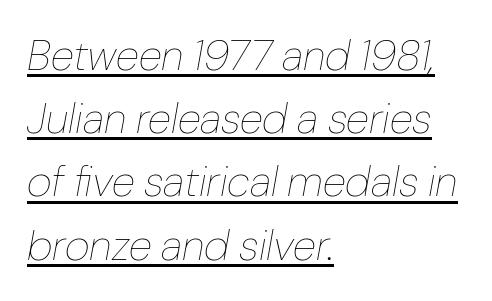
Q: Is the text bold? A: No.
Q: Is the text italic (slanted)? A: Yes, it leans right by about 10 degrees.
Q: Is the text underlined? A: Yes.
Q: How is the paragraph aligned? A: Left-aligned.
Q: Is the spacing between letters normal or unusually wide? A: Normal.
Q: Is the spacing between lines tight, normal or loose? A: Normal.
Q: Width (condensed, normal, or wide)? A: Normal.
Q: Stroke contrast? A: Low.
Q: x-height? A: Medium.
Q: Monospaced? A: No.
